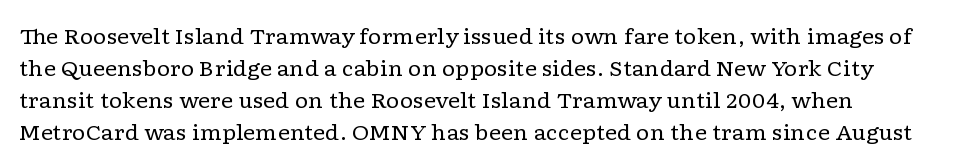
Q: Is the text bold? A: No.
Q: Is the text italic (slanted)? A: No, it is upright.
Q: Is the text underlined? A: No.
Q: Is the spacing between letters normal or unusually wide? A: Normal.
Q: Is the spacing between lines tight, normal or loose? A: Normal.
